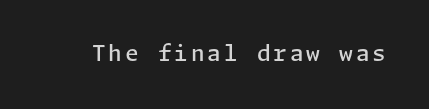
The image shows 22 px text type, upright; set not underlined.
